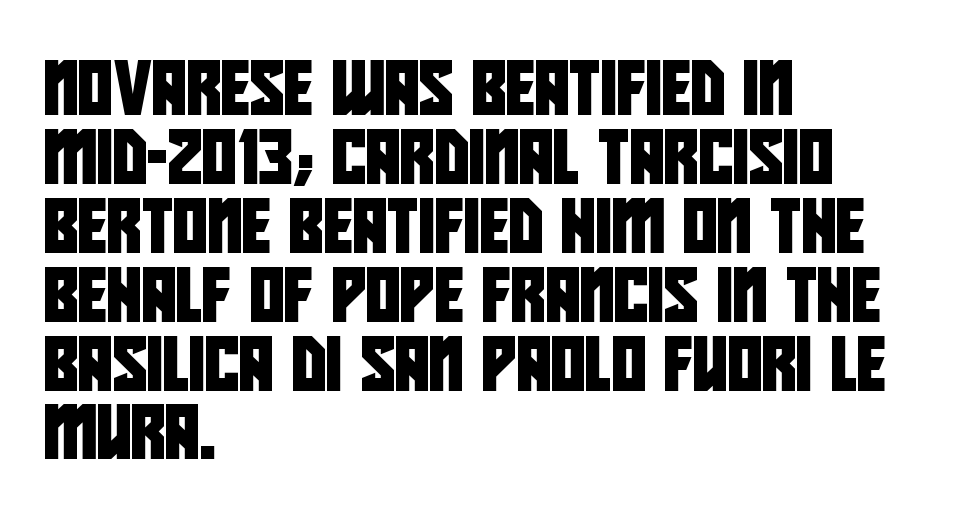
Q: Is the typeface a serif or a sans-serif typeface? A: Sans-serif.
Q: Is the text underlined? A: No.
Q: How is the paragraph aligned? A: Left-aligned.
Q: Is the spacing between letters normal or unusually wide? A: Normal.
Q: Is the spacing between lines tight, normal or loose? A: Normal.
Q: Width (condensed, normal, or wide)? A: Condensed.
Q: Stroke contrast? A: Low.
Q: x-height? A: Large.
Q: Monospaced? A: No.
